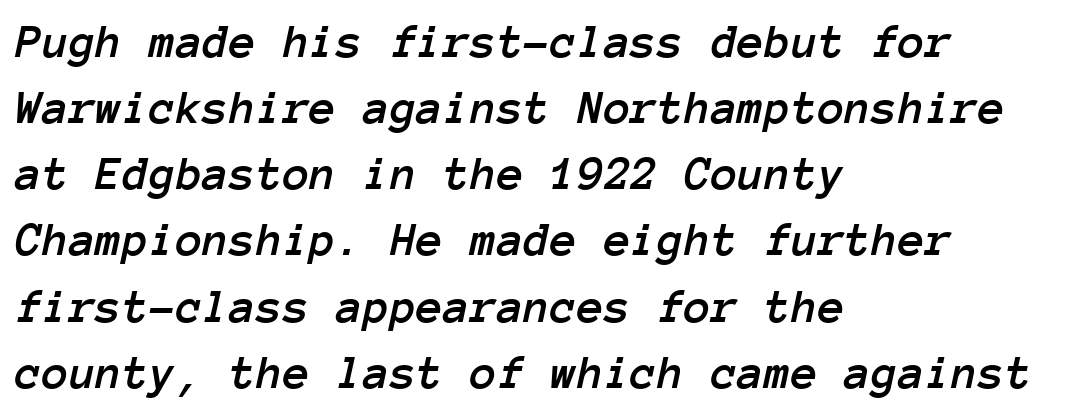
Is the type slanted? Yes — the strokes lean at a clear angle. A bare baseline throughout the passage. The lines in this sample share a left origin and differ only in where they stop. The letterforms sit shoulder to shoulder at normal distance.
